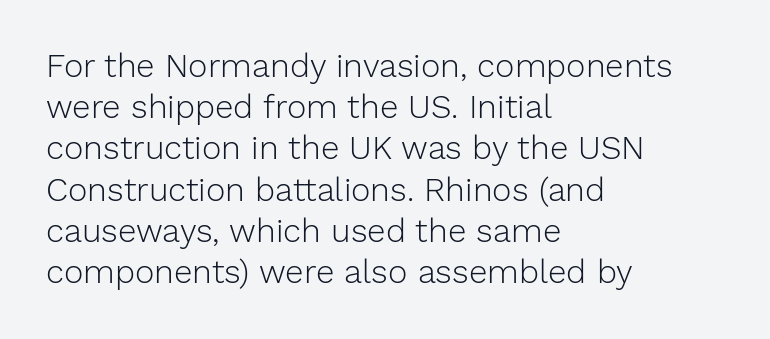
Q: Is the text bold? A: No.
Q: Is the text italic (slanted)? A: No, it is upright.
Q: Is the typeface a serif or a sans-serif typeface? A: Sans-serif.
Q: Is the text underlined? A: No.
Q: How is the paragraph aligned? A: Left-aligned.
Q: Is the spacing between letters normal or unusually wide? A: Normal.
Q: Is the spacing between lines tight, normal or loose? A: Normal.
Q: Width (condensed, normal, or wide)? A: Normal.
Q: Stroke contrast? A: Low.
Q: x-height? A: Medium.
Q: Monospaced? A: No.
